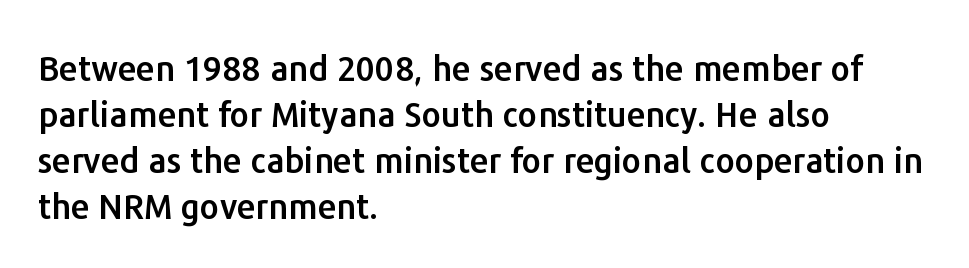
{"serif": "no", "italic": "no", "width": "normal", "stroke_contrast": "low", "x_height": "medium", "monospaced": "no", "underline": "no", "align": "left", "line_spacing": "normal", "line_spacing_ratio": 1.35, "letter_spacing": "normal", "letter_spacing_em": 0.0, "glyph_px": 34}
